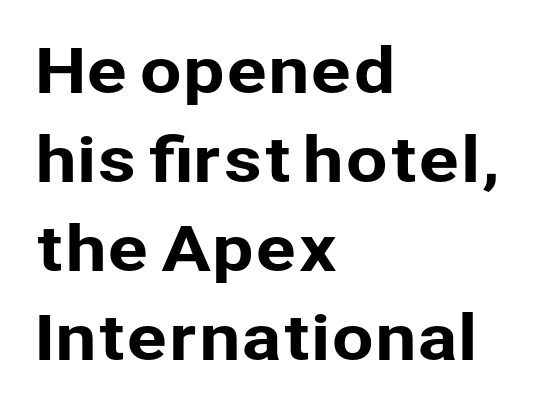
{"serif": "no", "italic": "no", "width": "normal", "stroke_contrast": "low", "x_height": "medium", "monospaced": "no", "underline": "no", "align": "left", "line_spacing": "normal", "line_spacing_ratio": 1.46, "letter_spacing": "normal", "letter_spacing_em": 0.0, "glyph_px": 61}
